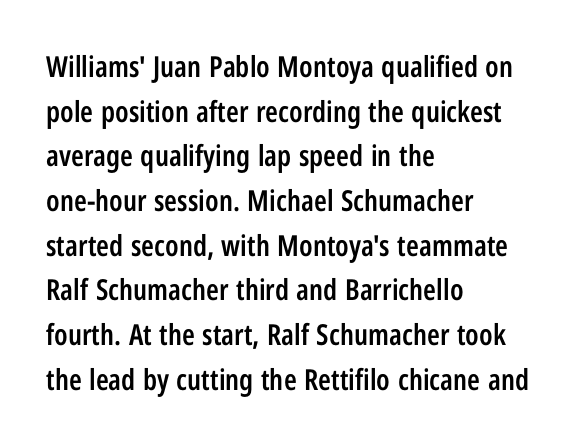
Q: Is the text bold? A: Semi-bold.
Q: Is the text italic (slanted)? A: No, it is upright.
Q: Is the typeface a serif or a sans-serif typeface? A: Sans-serif.
Q: Is the text underlined? A: No.
Q: How is the paragraph aligned? A: Left-aligned.
Q: Is the spacing between letters normal or unusually wide? A: Normal.
Q: Is the spacing between lines tight, normal or loose? A: Normal.
Q: Width (condensed, normal, or wide)? A: Condensed.
Q: Stroke contrast? A: Low.
Q: x-height? A: Medium.
Q: Monospaced? A: No.
